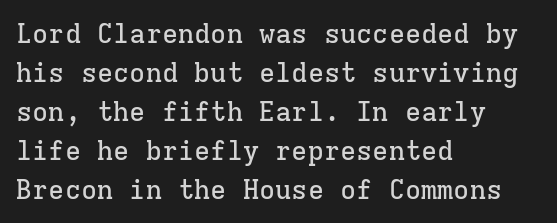
This block has exactly the height ordinary leading produces. The specimen reads as upright at a glance. Letters rest on an invisible, unmarked baseline. Compared with typical body copy, the letter spacing here is the same.
